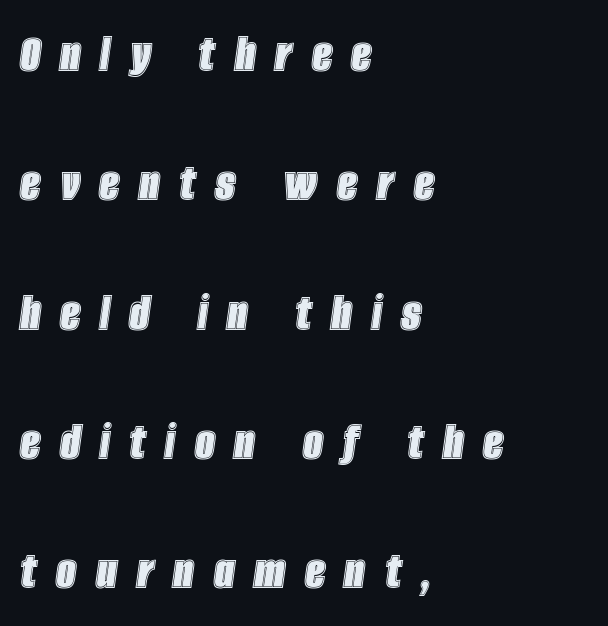
The image shows 56 px condensed type, italic (leaning right); set left-aligned, loose line spacing (2.31x), unusually wide letter spacing (+0.35 em), not underlined; a large x-height.
